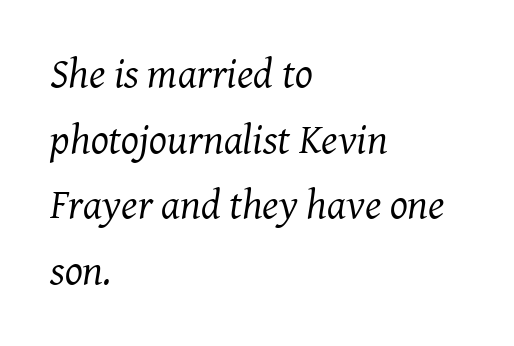
{"serif": "yes", "italic": "yes", "lean": "right", "slant_degrees": 8, "bold": "no", "weight": "regular", "width": "normal", "stroke_contrast": "medium", "x_height": "medium", "monospaced": "no", "underline": "no", "align": "left", "line_spacing": "normal", "line_spacing_ratio": 1.56, "letter_spacing": "normal", "letter_spacing_em": 0.0, "glyph_px": 42}
